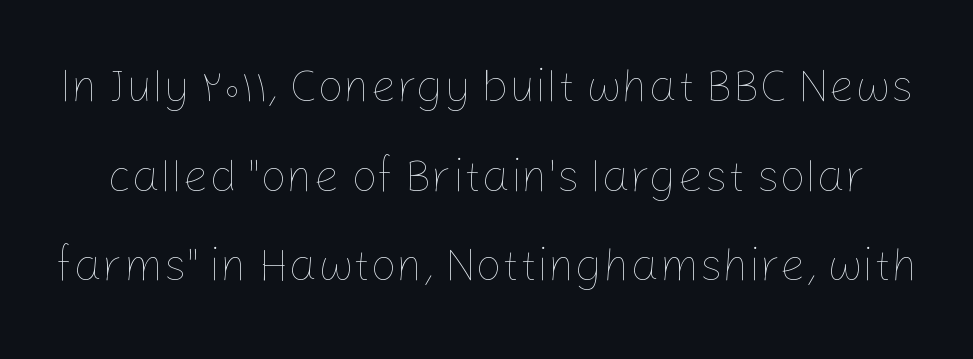
The image shows 46 px thin type, upright; set loose line spacing (1.95x), normal letter spacing, not underlined; low stroke contrast and a medium x-height.
